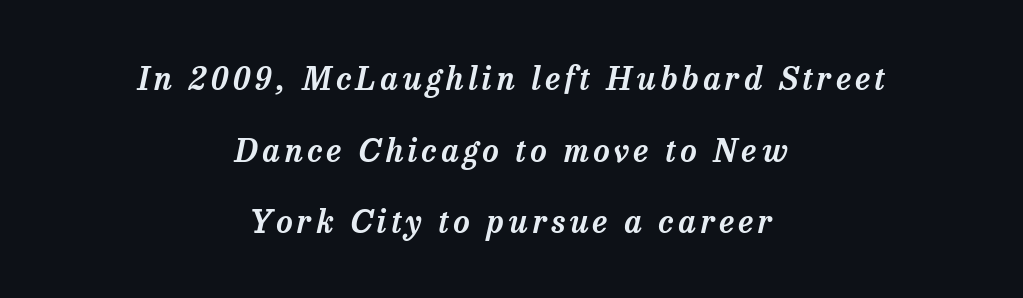
{"serif": "yes", "italic": "yes", "lean": "right", "slant_degrees": 13, "width": "normal", "stroke_contrast": "low", "x_height": "medium", "monospaced": "no", "underline": "no", "align": "center", "line_spacing": "loose", "line_spacing_ratio": 2.24, "glyph_px": 32}
